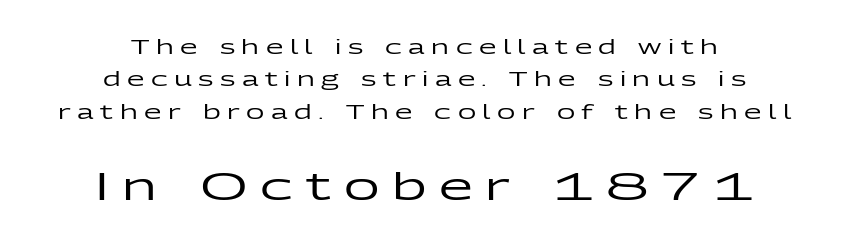
{"serif": "no", "italic": "no", "width": "wide", "stroke_contrast": "low", "x_height": "medium", "monospaced": "no", "underline": "no", "align": "center", "line_spacing": "normal", "line_spacing_ratio": 1.62, "letter_spacing": "wide", "letter_spacing_em": 0.33, "larger_block": "second", "size_ratio": 1.95, "glyph_px": 39}
